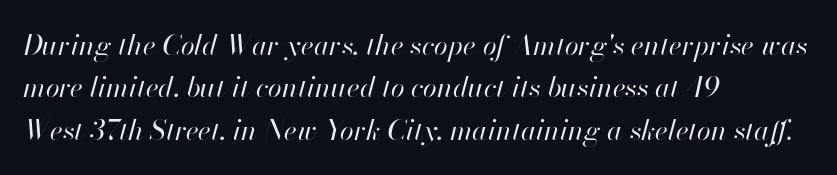
The image shows 28 px regular-weight type, italic (leaning right); set left-aligned, normal line spacing (1.51x), normal letter spacing, not underlined; high stroke contrast and a small x-height.
